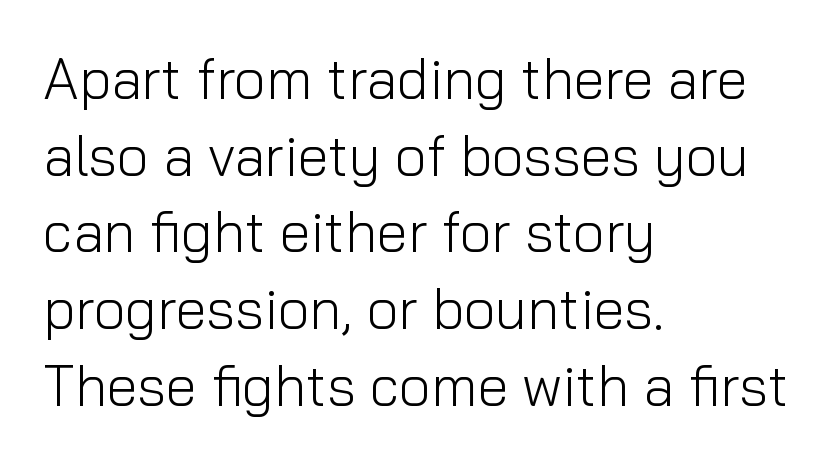
{"serif": "no", "italic": "no", "bold": "no", "weight": "light", "width": "normal", "stroke_contrast": "low", "x_height": "medium", "monospaced": "no", "underline": "no", "align": "left", "line_spacing": "normal", "line_spacing_ratio": 1.37, "letter_spacing": "normal", "letter_spacing_em": 0.0, "glyph_px": 56}
